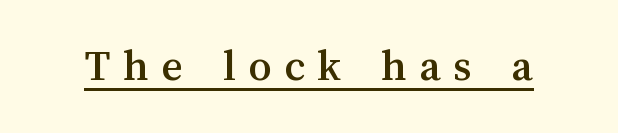
The face used here appears with an underline applied. Think of a printed novel: that variable character pitch is what you see here. The passage shown has open, widely tracked lettering throughout. Every stem runs plumb, perpendicular to the baseline.
